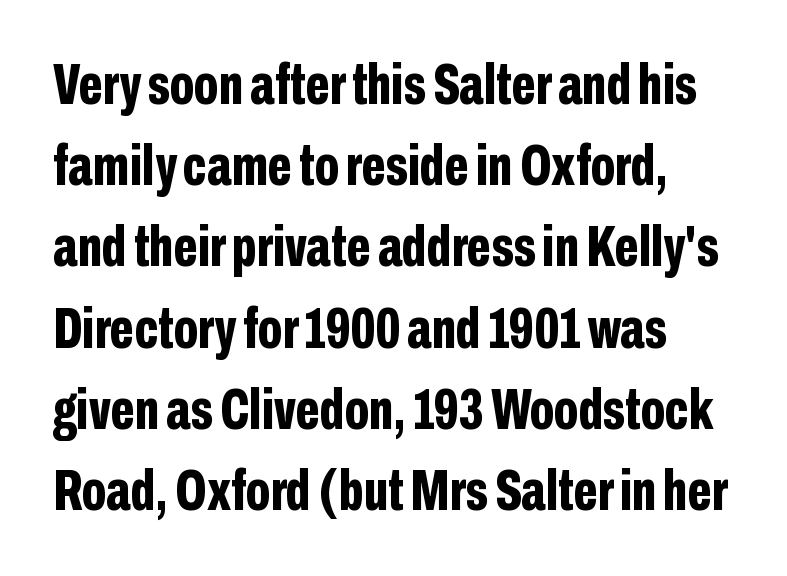
Does the lettering tilt? It doesn't — this is upright. Does the leading feel generous? No, just average. The text was rendered using a sans face with plain stroke endings. The face used here is proportionally spaced, like ordinary book or web type. The rendering keeps characters at their native spacing.
